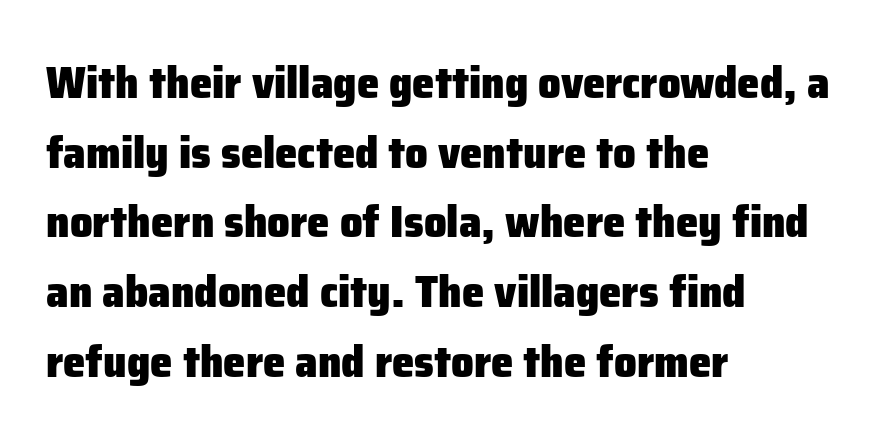
Q: Is the text bold? A: Yes.
Q: Is the text italic (slanted)? A: No, it is upright.
Q: Is the typeface a serif or a sans-serif typeface? A: Sans-serif.
Q: Is the text underlined? A: No.
Q: How is the paragraph aligned? A: Left-aligned.
Q: Is the spacing between letters normal or unusually wide? A: Normal.
Q: Is the spacing between lines tight, normal or loose? A: Normal.
Q: Width (condensed, normal, or wide)? A: Normal.
Q: Stroke contrast? A: Low.
Q: x-height? A: Medium.
Q: Monospaced? A: No.
